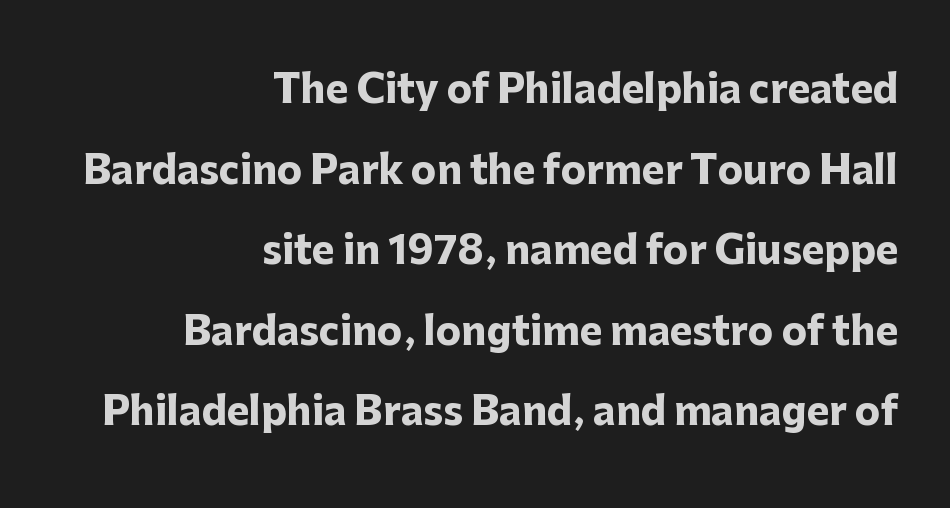
{"serif": "no", "italic": "no", "bold": "yes", "weight": "heavy", "width": "normal", "stroke_contrast": "low", "x_height": "medium", "monospaced": "no", "underline": "no", "align": "right", "line_spacing": "loose", "line_spacing_ratio": 2.12, "letter_spacing": "normal", "letter_spacing_em": 0.0, "glyph_px": 38}
